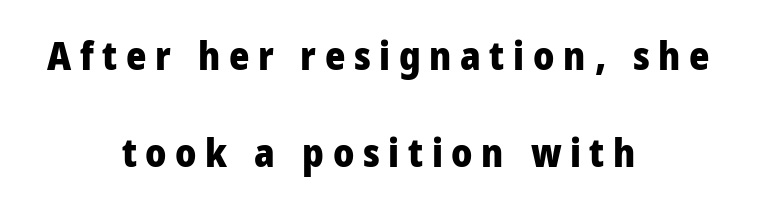
Letterform terminals end flat and unadorned throughout the passage. The leading is generous, giving the passage an open texture. Plain, unruled lines of type. Do the characters align in a grid? No, the font is proportional. Alignment: centered. Compared with typical body copy, the letter spacing here is much looser.
